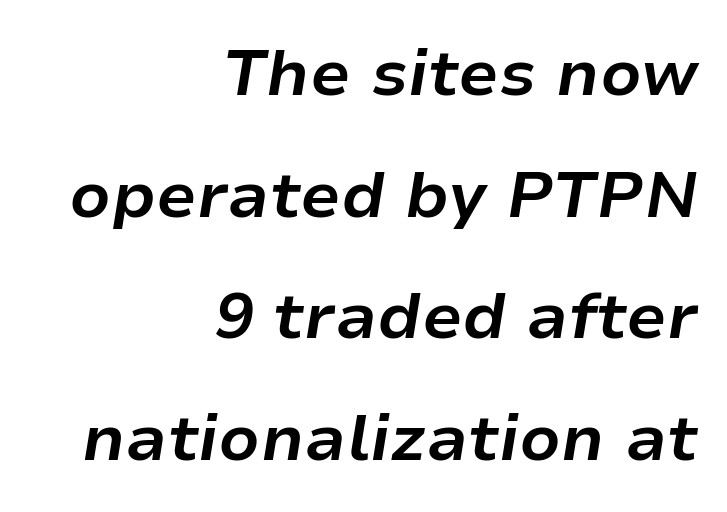
Q: Is the text bold? A: Yes.
Q: Is the text italic (slanted)? A: Yes, it leans right by about 9 degrees.
Q: Is the text underlined? A: No.
Q: How is the paragraph aligned? A: Right-aligned.
Q: Is the spacing between letters normal or unusually wide? A: Normal.
Q: Width (condensed, normal, or wide)? A: Normal.
Q: Stroke contrast? A: Low.
Q: x-height? A: Medium.
Q: Monospaced? A: No.
